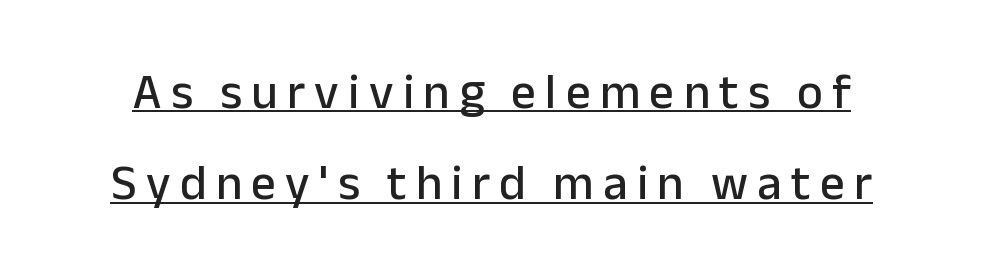
Q: Is the text italic (slanted)? A: No, it is upright.
Q: Is the typeface a serif or a sans-serif typeface? A: Sans-serif.
Q: Is the text underlined? A: Yes.
Q: Width (condensed, normal, or wide)? A: Normal.
Q: Stroke contrast? A: Low.
Q: x-height? A: Medium.
Q: Monospaced? A: No.
